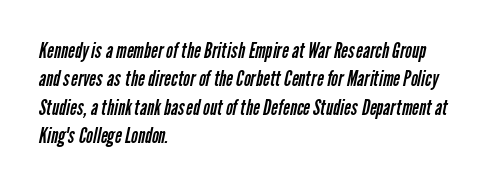
{"bold": "no", "underline": "no", "align": "left", "line_spacing": "normal", "line_spacing_ratio": 1.35, "letter_spacing": "normal", "letter_spacing_em": 0.0, "glyph_px": 21}
